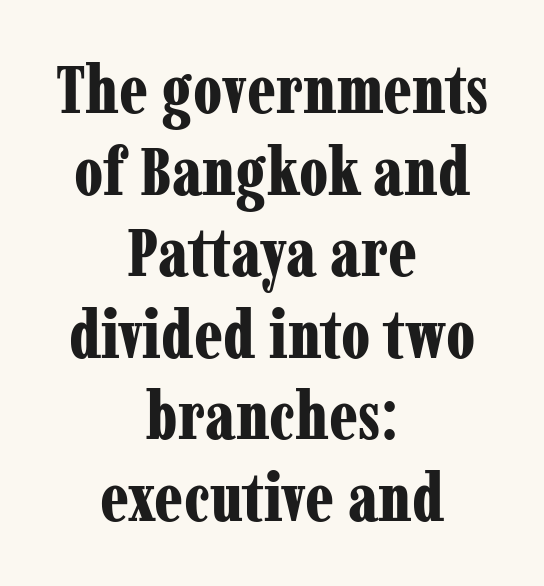
{"serif": "yes", "italic": "no", "bold": "yes", "weight": "bold", "width": "condensed", "stroke_contrast": "low", "x_height": "medium", "monospaced": "no", "underline": "no", "align": "center", "line_spacing_ratio": 1.2, "letter_spacing": "normal", "letter_spacing_em": 0.0, "glyph_px": 68}
